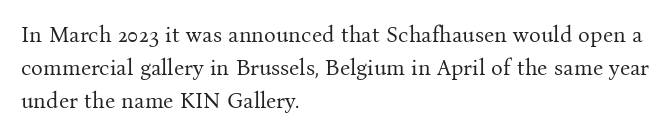
The image shows 22 px text type, upright; set left-aligned, normal line spacing (1.51x), normal letter spacing, not underlined.
